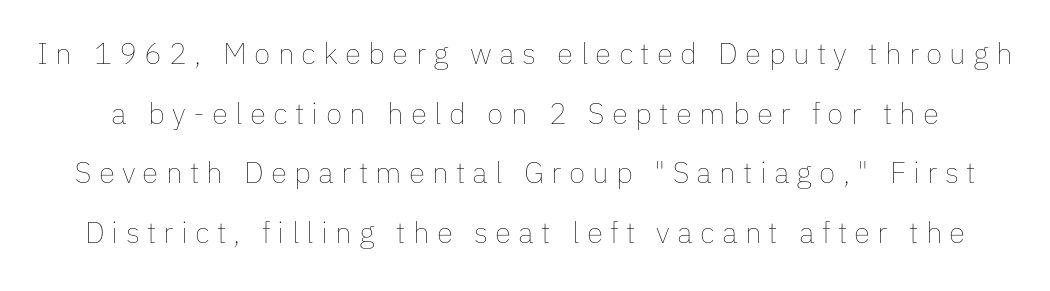
Q: Is the text bold? A: No.
Q: Is the text italic (slanted)? A: No, it is upright.
Q: Is the text underlined? A: No.
Q: Is the spacing between letters normal or unusually wide? A: Unusually wide.
Q: Is the spacing between lines tight, normal or loose? A: Loose.
Q: Width (condensed, normal, or wide)? A: Normal.
Q: Stroke contrast? A: Low.
Q: x-height? A: Medium.
Q: Monospaced? A: No.
